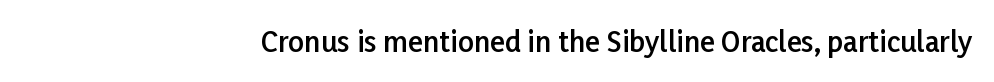
The lettering stays uniformly vertical, giving the passage a roman look. The passage shown is typed in a proportional face where columns would drift. In terms of letterform style, serifs are entirely absent. Semibold letterforms, between regular and bold.
